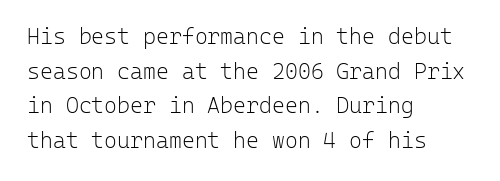
{"italic": "no", "bold": "no", "underline": "no", "align": "left", "line_spacing": "normal", "line_spacing_ratio": 1.57, "letter_spacing": "normal", "letter_spacing_em": 0.0, "glyph_px": 22}
